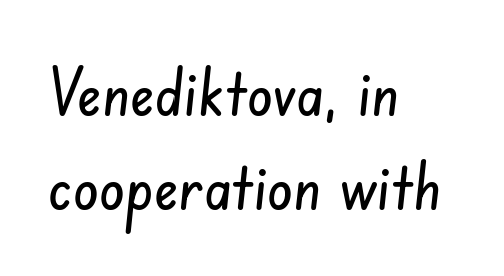
Q: Is the typeface a serif or a sans-serif typeface? A: Sans-serif.
Q: Is the text underlined? A: No.
Q: How is the paragraph aligned? A: Left-aligned.
Q: Is the spacing between letters normal or unusually wide? A: Normal.
Q: Is the spacing between lines tight, normal or loose? A: Normal.
Q: Width (condensed, normal, or wide)? A: Condensed.
Q: Stroke contrast? A: Low.
Q: x-height? A: Small.
Q: Monospaced? A: No.
